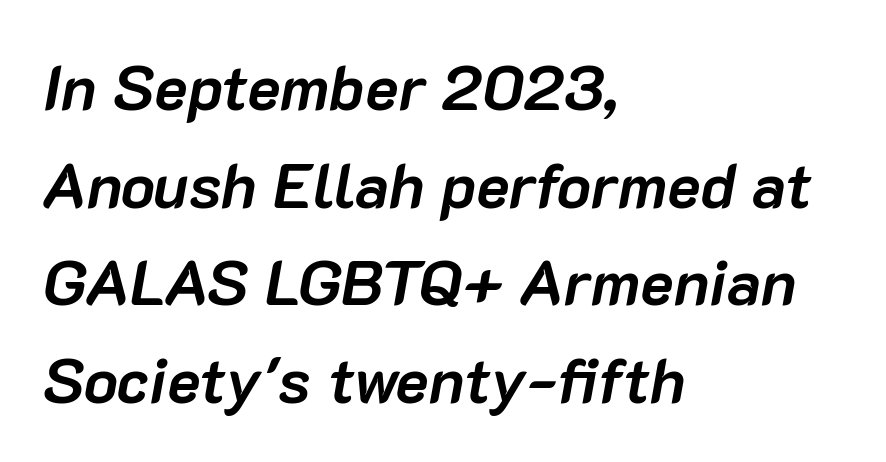
{"italic": "yes", "lean": "right", "slant_degrees": 10, "bold": "yes", "weight": "semibold", "width": "normal", "stroke_contrast": "low", "x_height": "medium", "monospaced": "no", "underline": "no", "align": "left", "line_spacing": "normal", "line_spacing_ratio": 1.55, "letter_spacing": "normal", "letter_spacing_em": 0.0, "glyph_px": 63}
